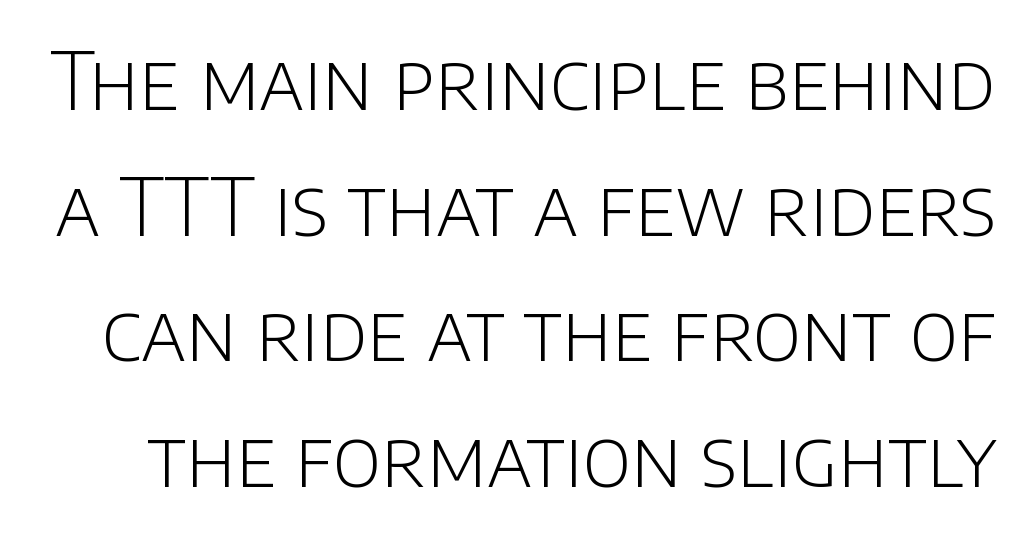
Q: Is the text bold? A: No.
Q: Is the text italic (slanted)? A: No, it is upright.
Q: Is the typeface a serif or a sans-serif typeface? A: Sans-serif.
Q: Is the text underlined? A: No.
Q: Is the spacing between letters normal or unusually wide? A: Normal.
Q: Is the spacing between lines tight, normal or loose? A: Normal.
Q: Width (condensed, normal, or wide)? A: Normal.
Q: Stroke contrast? A: Low.
Q: x-height? A: Large.
Q: Monospaced? A: No.
